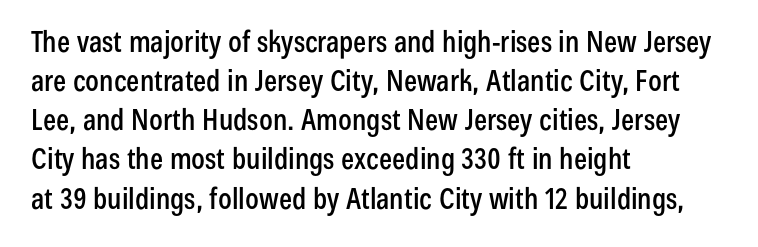
The image shows 29 px condensed sans-serif type, upright; set left-aligned, normal line spacing (1.35x), normal letter spacing, not underlined; low stroke contrast and a medium x-height.
